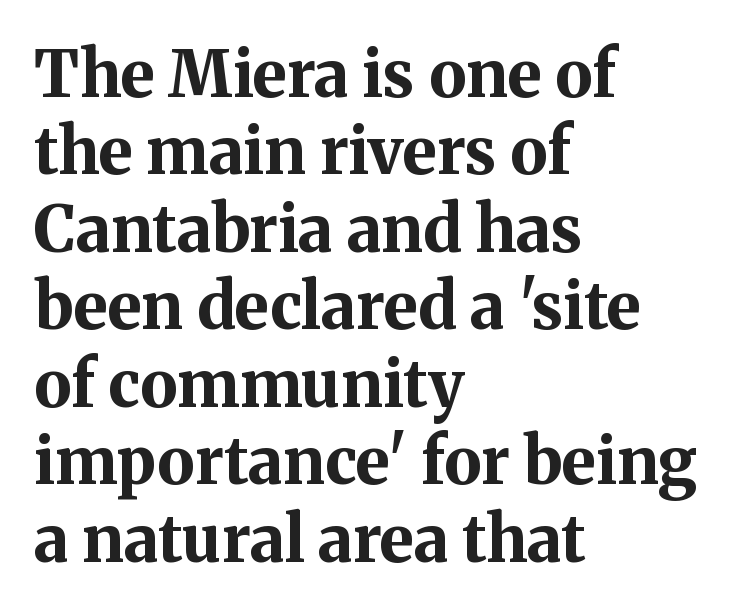
The image shows 64 px bold serif type, upright; set left-aligned, line spacing 1.21x, normal letter spacing, not underlined; medium stroke contrast and a medium x-height.
